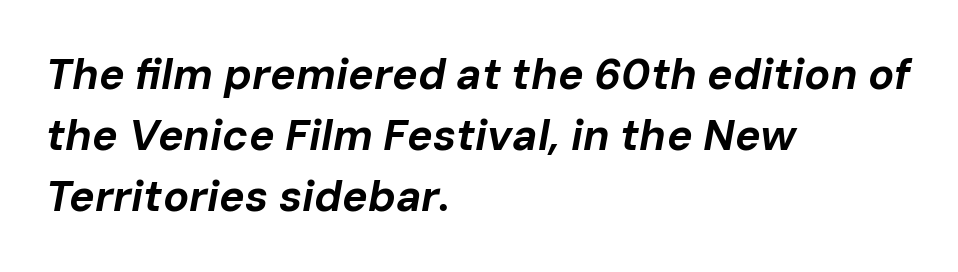
Underline: absent. If you measured baseline to baseline, you'd find a middling distance. Stroke thickness is high; the sample reads as a true bold. The lines in this sample share a left origin and differ only in where they stop.
